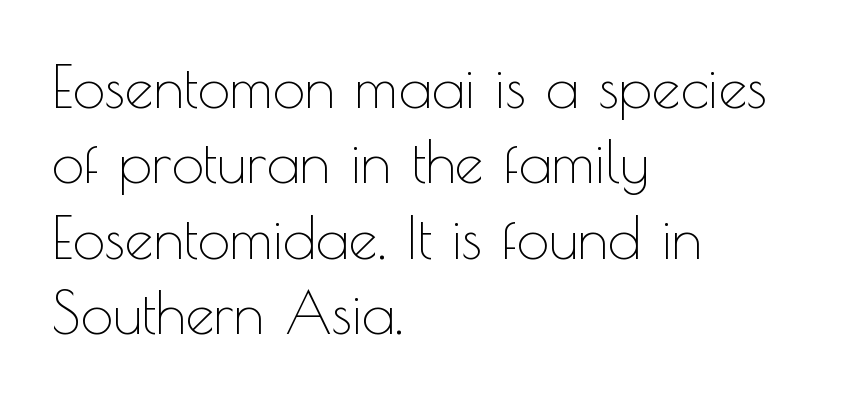
Q: Is the text bold? A: No.
Q: Is the text italic (slanted)? A: No, it is upright.
Q: Is the typeface a serif or a sans-serif typeface? A: Sans-serif.
Q: Is the text underlined? A: No.
Q: How is the paragraph aligned? A: Left-aligned.
Q: Is the spacing between letters normal or unusually wide? A: Normal.
Q: Is the spacing between lines tight, normal or loose? A: Normal.
Q: Width (condensed, normal, or wide)? A: Normal.
Q: x-height? A: Small.
Q: Monospaced? A: No.
